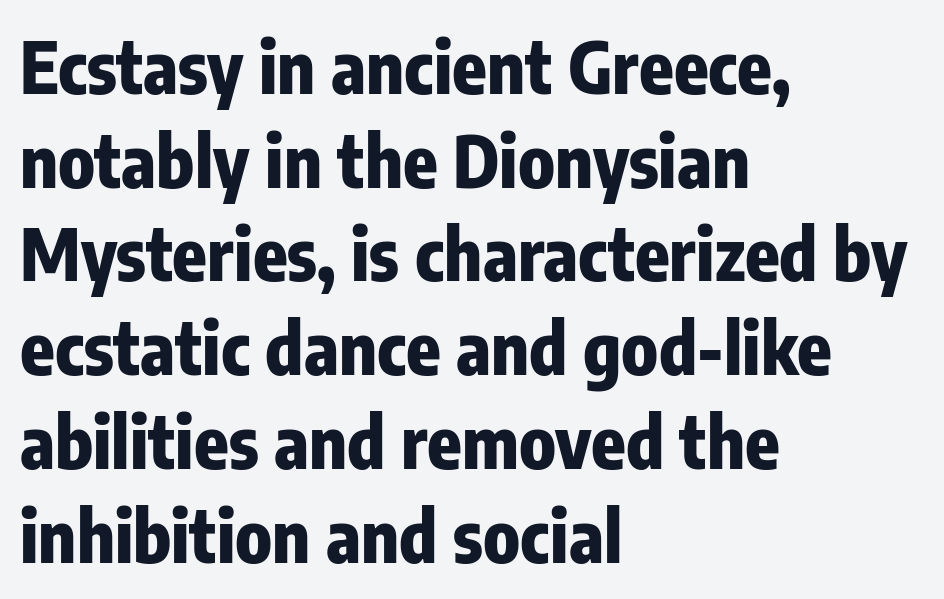
{"serif": "no", "italic": "no", "bold": "yes", "weight": "heavy", "width": "condensed", "stroke_contrast": "low", "x_height": "medium", "monospaced": "no", "underline": "no", "align": "left", "line_spacing": "normal", "line_spacing_ratio": 1.32, "letter_spacing": "normal", "letter_spacing_em": 0.0, "glyph_px": 71}
